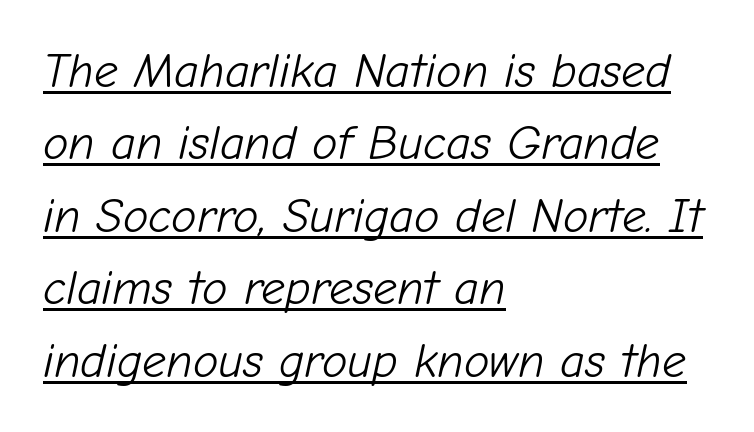
{"italic": "yes", "lean": "right", "slant_degrees": 12, "bold": "no", "weight": "light", "width": "normal", "stroke_contrast": "low", "x_height": "medium", "monospaced": "no", "underline": "yes", "align": "left", "line_spacing": "normal", "line_spacing_ratio": 1.51, "letter_spacing": "normal", "letter_spacing_em": 0.0, "glyph_px": 48}
